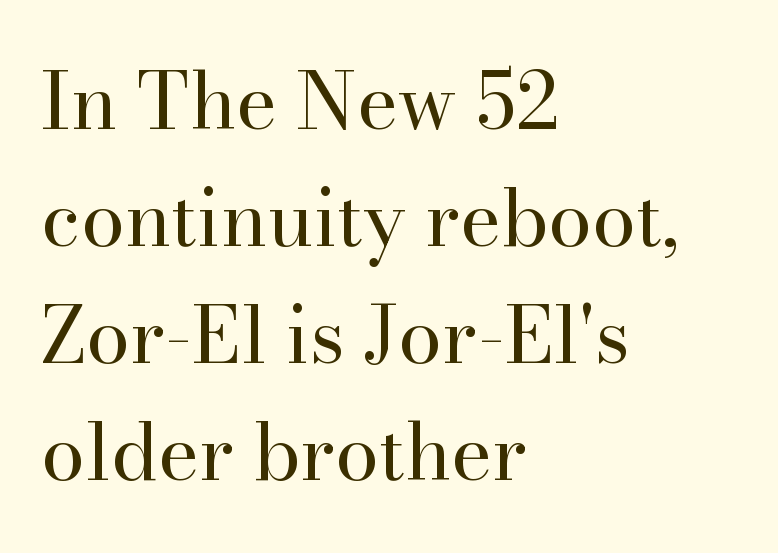
{"serif": "yes", "italic": "no", "bold": "no", "weight": "regular", "width": "normal", "stroke_contrast": "high", "x_height": "small", "monospaced": "no", "underline": "no", "align": "left", "line_spacing": "normal", "line_spacing_ratio": 1.5, "letter_spacing": "normal", "letter_spacing_em": 0.0, "glyph_px": 78}
